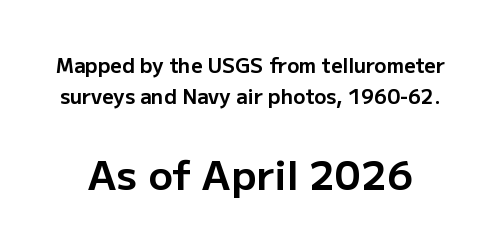
{"serif": "no", "italic": "no", "bold": "yes", "weight": "bold", "width": "normal", "stroke_contrast": "low", "x_height": "medium", "monospaced": "no", "underline": "no", "line_spacing": "normal", "line_spacing_ratio": 1.56, "letter_spacing": "normal", "letter_spacing_em": 0.0, "larger_block": "second", "size_ratio": 2.0, "glyph_px": 40}
